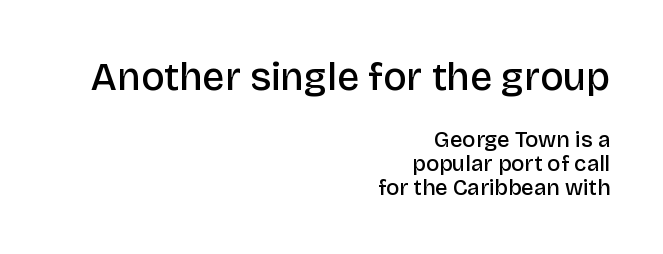
Q: Is the text bold? A: Semi-bold.
Q: Is the text italic (slanted)? A: No, it is upright.
Q: Is the typeface a serif or a sans-serif typeface? A: Sans-serif.
Q: Is the text underlined? A: No.
Q: How is the paragraph aligned? A: Right-aligned.
Q: Is the spacing between letters normal or unusually wide? A: Normal.
Q: Is the spacing between lines tight, normal or loose? A: Tight.
Q: Which block of text is set in a larger size, the first (top) or the second (bottom)? A: The first (top) one.
Q: Width (condensed, normal, or wide)? A: Normal.
Q: Stroke contrast? A: Low.
Q: x-height? A: Large.
Q: Monospaced? A: No.
